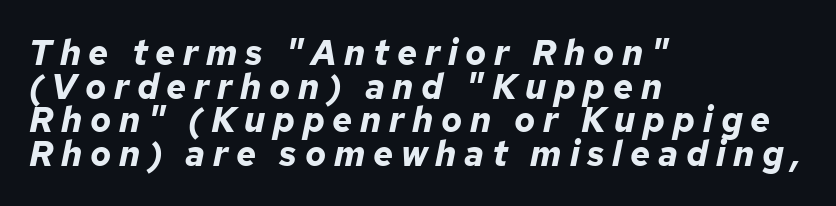
{"italic": "yes", "lean": "right", "slant_degrees": 12, "bold": "yes", "weight": "bold", "width": "normal", "stroke_contrast": "low", "x_height": "medium", "monospaced": "no", "underline": "no", "align": "left", "line_spacing": "tight", "line_spacing_ratio": 0.96, "letter_spacing": "wide", "letter_spacing_em": 0.22, "glyph_px": 35}
